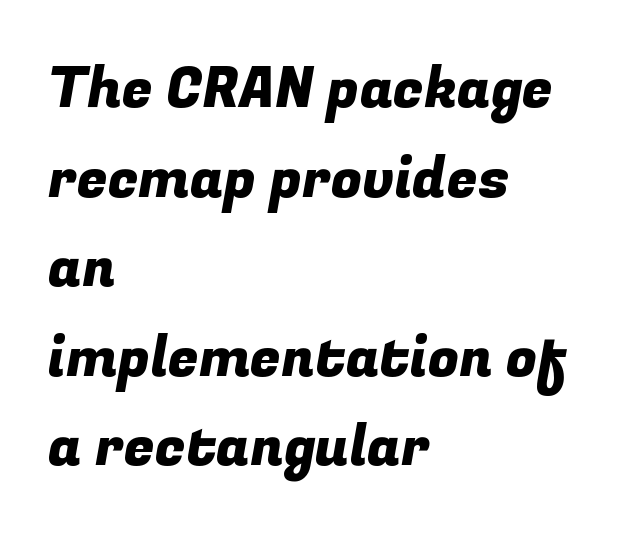
{"serif": "no", "width": "normal", "stroke_contrast": "low", "x_height": "medium", "monospaced": "no", "underline": "no", "align": "left", "line_spacing": "normal", "line_spacing_ratio": 1.6, "letter_spacing": "normal", "letter_spacing_em": 0.0, "glyph_px": 56}
